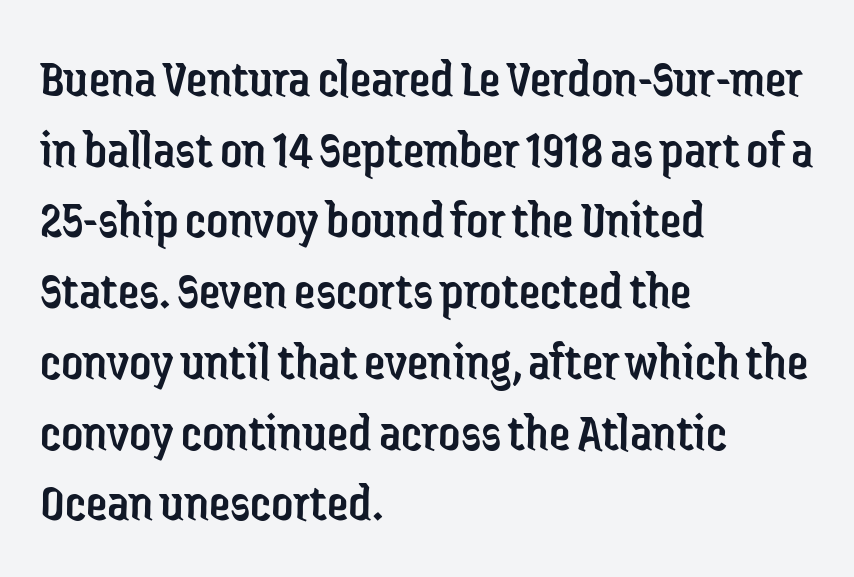
Q: Is the text bold? A: No.
Q: Is the text italic (slanted)? A: No, it is upright.
Q: Is the typeface a serif or a sans-serif typeface? A: Sans-serif.
Q: Is the text underlined? A: No.
Q: How is the paragraph aligned? A: Left-aligned.
Q: Is the spacing between letters normal or unusually wide? A: Normal.
Q: Is the spacing between lines tight, normal or loose? A: Normal.
Q: Width (condensed, normal, or wide)? A: Condensed.
Q: Stroke contrast? A: Low.
Q: x-height? A: Medium.
Q: Monospaced? A: No.
